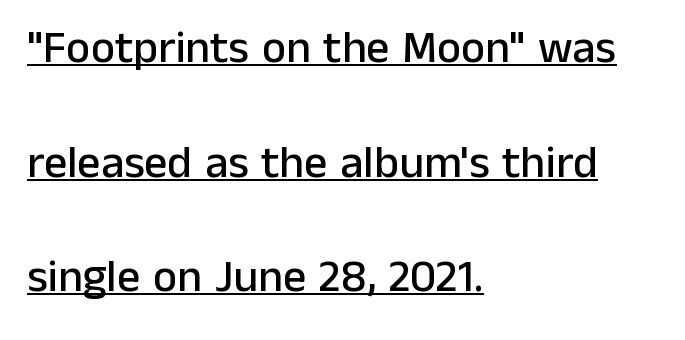
Q: Is the text italic (slanted)? A: No, it is upright.
Q: Is the typeface a serif or a sans-serif typeface? A: Sans-serif.
Q: Is the text underlined? A: Yes.
Q: How is the paragraph aligned? A: Left-aligned.
Q: Is the spacing between letters normal or unusually wide? A: Normal.
Q: Is the spacing between lines tight, normal or loose? A: Loose.
Q: Width (condensed, normal, or wide)? A: Normal.
Q: Stroke contrast? A: Low.
Q: x-height? A: Medium.
Q: Monospaced? A: No.
